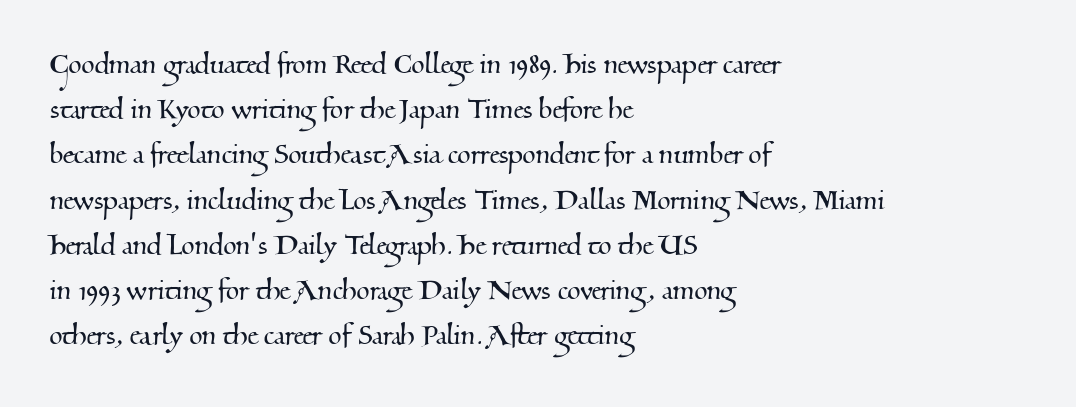
The image shows 34 px serif type; set left-aligned, normal line spacing (1.33x), normal letter spacing, not underlined; medium stroke contrast and a small x-height.
